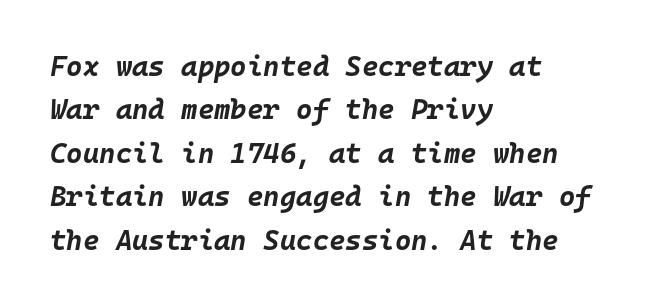
Q: Is the text bold? A: Yes.
Q: Is the text italic (slanted)? A: Yes, it leans right by about 10 degrees.
Q: Is the text underlined? A: No.
Q: How is the paragraph aligned? A: Left-aligned.
Q: Is the spacing between letters normal or unusually wide? A: Normal.
Q: Is the spacing between lines tight, normal or loose? A: Normal.
Q: Width (condensed, normal, or wide)? A: Normal.
Q: Stroke contrast? A: Low.
Q: x-height? A: Large.
Q: Monospaced? A: Yes.
